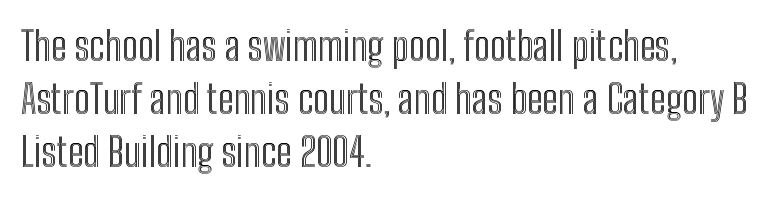
Characters remain perfectly vertical along every line. Line starts are locked; line ends wander. Here the designer chose a conventional face with non-uniform glyph widths. Glance below the letters and you will spot only blank space. Nobody touched the tracking dial on this one.
